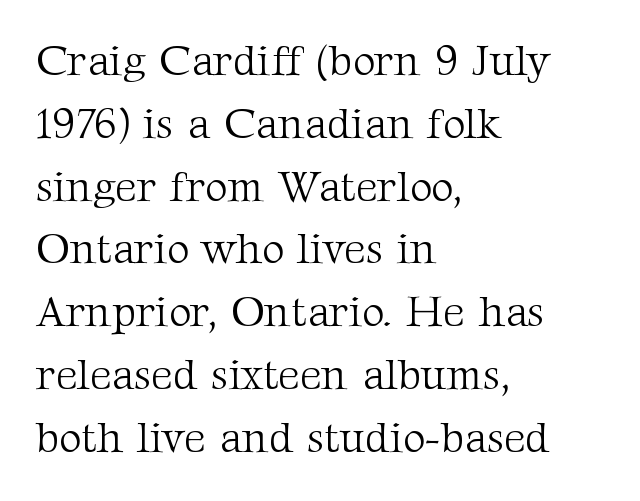
Q: Is the text bold? A: No.
Q: Is the text italic (slanted)? A: No, it is upright.
Q: Is the typeface a serif or a sans-serif typeface? A: Serif.
Q: Is the text underlined? A: No.
Q: How is the paragraph aligned? A: Left-aligned.
Q: Is the spacing between letters normal or unusually wide? A: Normal.
Q: Is the spacing between lines tight, normal or loose? A: Normal.
Q: Width (condensed, normal, or wide)? A: Normal.
Q: Stroke contrast? A: Medium.
Q: x-height? A: Medium.
Q: Monospaced? A: No.
